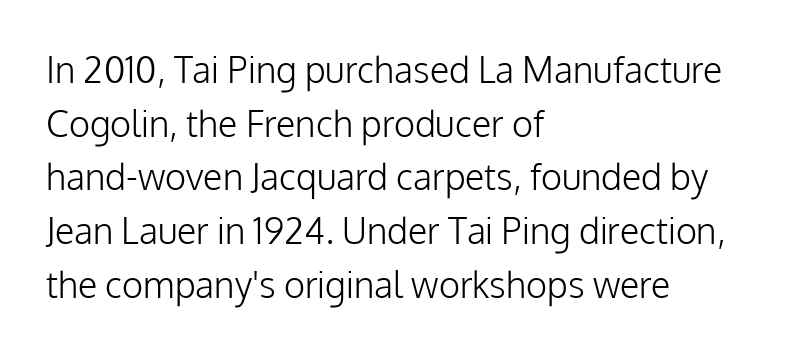
The image shows 36 px light sans-serif type, upright; set left-aligned, normal line spacing (1.49x), normal letter spacing, not underlined; low stroke contrast and a medium x-height.
